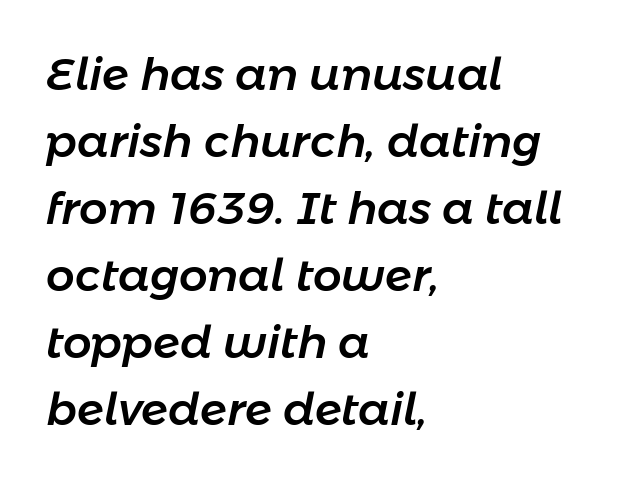
The image shows 45 px text type, italic (leaning right); set left-aligned, normal line spacing (1.49x), normal letter spacing, not underlined; low stroke contrast and a medium x-height.
